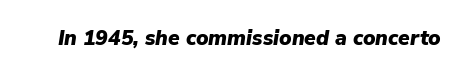
The image shows 21 px bold type, italic (leaning right); set normal letter spacing, not underlined.
